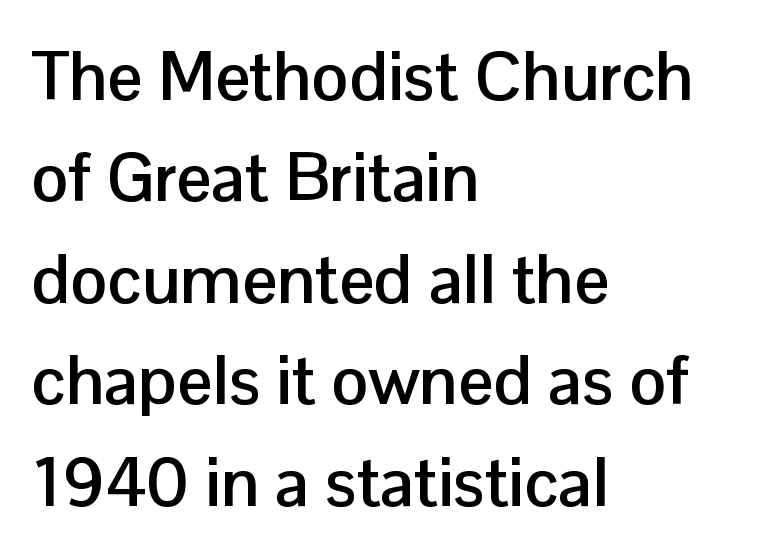
Looks like regular typesetting: each glyph gets only the width it needs. Only glyphs here, with clear space below each row. Italic? Not at all — the glyphs are vertical. Interline gaps are of average width in this sample. The text was rendered using a sans face with plain stroke endings.
